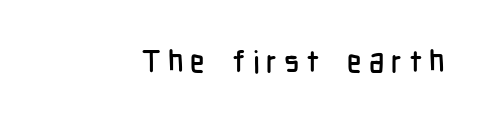
Loose tracking; the words dissolve into strings of separated letters. Do the characters align in a grid? No, the font is proportional. Serifs: no, the terminals of the letterforms are clean. Glance below the letters and you will spot only blank space. Ascenders rise straight up at ninety degrees.
